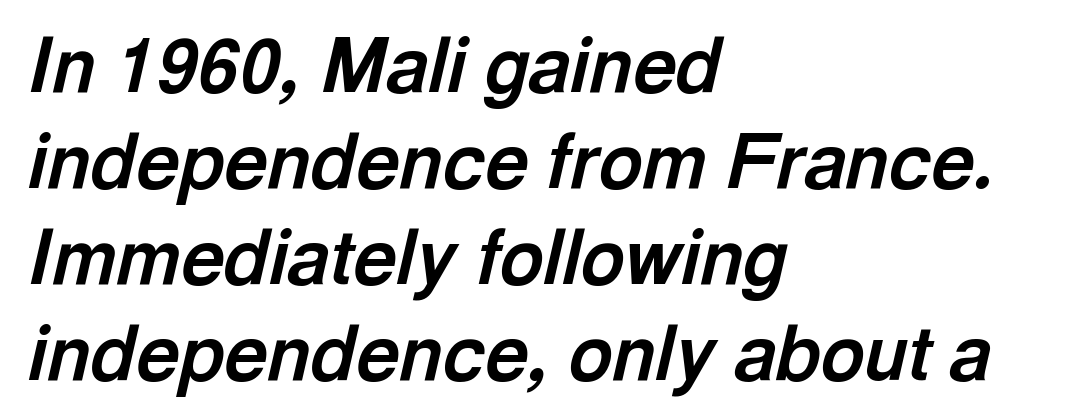
Q: Is the text bold? A: Yes.
Q: Is the text italic (slanted)? A: Yes, it leans right by about 13 degrees.
Q: Is the text underlined? A: No.
Q: How is the paragraph aligned? A: Left-aligned.
Q: Is the spacing between letters normal or unusually wide? A: Normal.
Q: Is the spacing between lines tight, normal or loose? A: Normal.
Q: Width (condensed, normal, or wide)? A: Normal.
Q: x-height? A: Medium.
Q: Monospaced? A: No.
